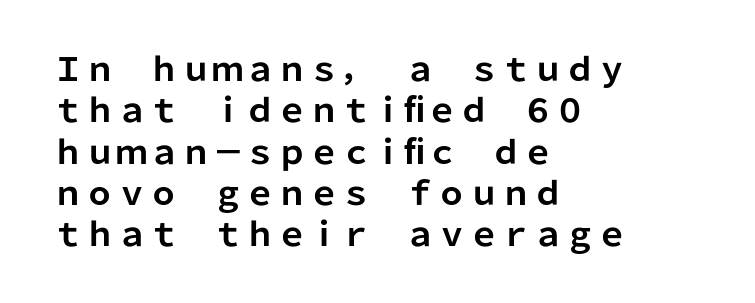
Spacing verdict: proportional, widths tailored to each character. Letter spacing: default. Stroke thickness is high; the sample reads as a true bold. These lines stack with their left ends in a neat column.
